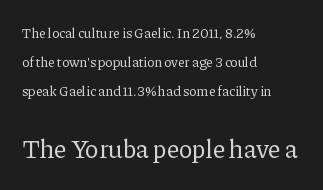
Ascenders rise straight up at ninety degrees. The setting favours the left margin, as ordinary paragraphs usually do. Which chunk is bigger? The second one — the bottom block dwarfs the top. Lines of text with bare space underneath. These lines keep a tight, regular rhythm from letter to letter.
